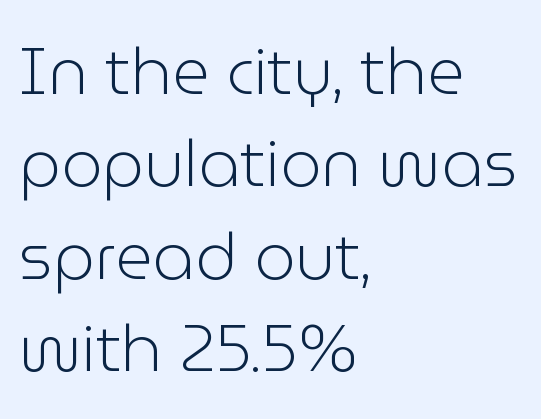
{"serif": "no", "italic": "no", "bold": "no", "weight": "light", "width": "normal", "stroke_contrast": "low", "x_height": "medium", "monospaced": "no", "underline": "no", "align": "left", "line_spacing": "normal", "line_spacing_ratio": 1.42, "letter_spacing": "normal", "letter_spacing_em": 0.0, "glyph_px": 65}
